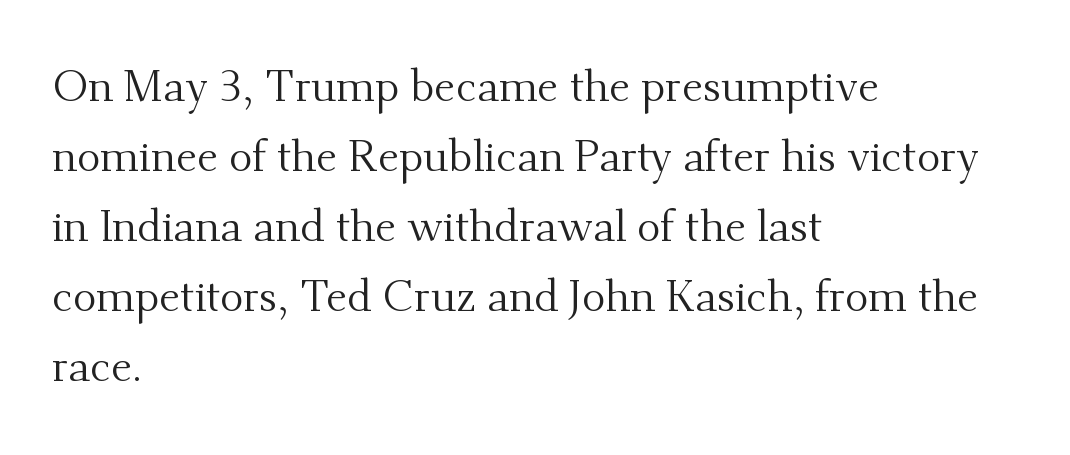
{"serif": "yes", "italic": "no", "bold": "no", "weight": "regular", "width": "normal", "stroke_contrast": "medium", "x_height": "small", "monospaced": "no", "underline": "no", "align": "left", "line_spacing": "normal", "line_spacing_ratio": 1.59, "letter_spacing": "normal", "letter_spacing_em": 0.0, "glyph_px": 44}
